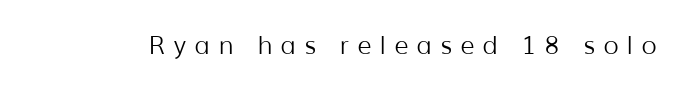
Spacing between characters has been opened up far beyond the box default. Every stem runs plumb, perpendicular to the baseline. No chunkiness to these letters — they're not bold. Check the space under the baseline: it is left empty.
